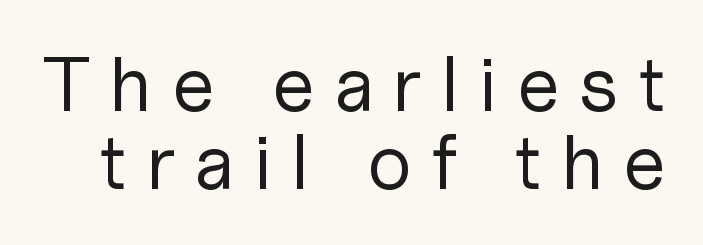
The image shows 78 px regular-weight sans-serif type, upright; set tight line spacing (1.0x), unusually wide letter spacing (+0.23 em), not underlined; low stroke contrast and a medium x-height.
